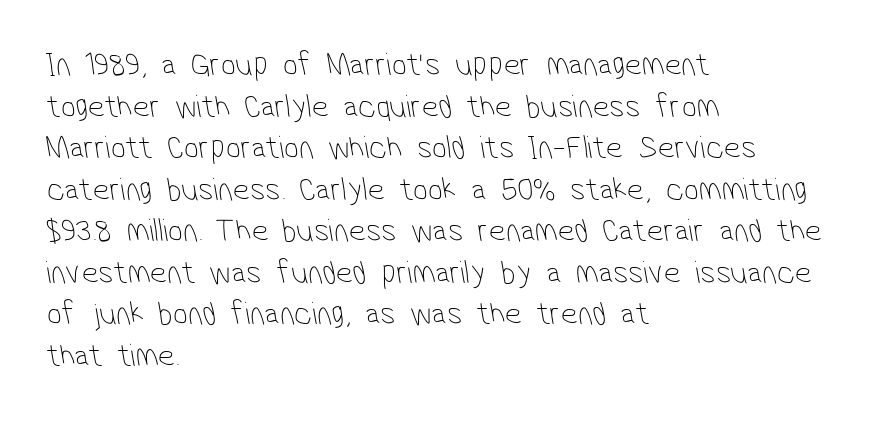
Q: Is the text bold? A: No.
Q: Is the typeface a serif or a sans-serif typeface? A: Sans-serif.
Q: Is the text underlined? A: No.
Q: How is the paragraph aligned? A: Left-aligned.
Q: Is the spacing between letters normal or unusually wide? A: Normal.
Q: Is the spacing between lines tight, normal or loose? A: Normal.
Q: Width (condensed, normal, or wide)? A: Condensed.
Q: Stroke contrast? A: Low.
Q: x-height? A: Medium.
Q: Monospaced? A: No.
